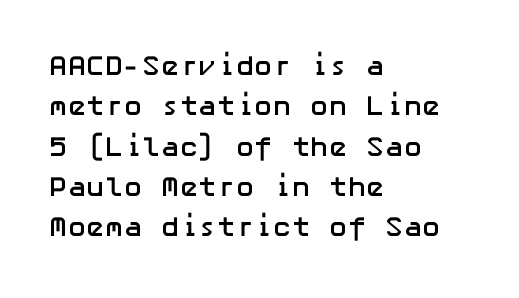
I'd describe the lettering as bold — thick and assertive. This rendering uses left alignment, leaving the right contour irregular. A typesetter would mark this as roman, not italic. Check where the strokes stop: nothing finishes them off — pure sans. The vertical gap from one line to the next is medium.
